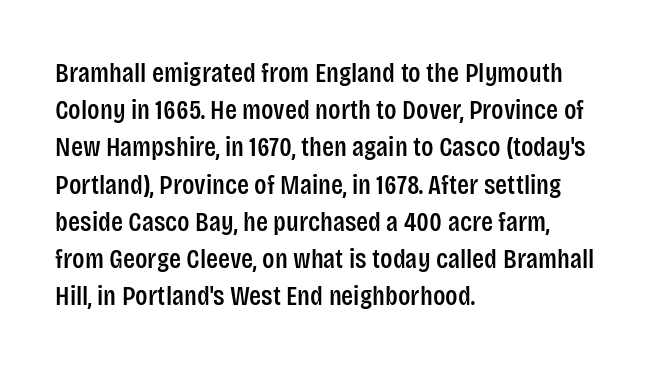
Plain, unruled lines of type. Compared with a centered layout, this one pins lines to the left instead. The letters sit at their default tracking, neither squeezed nor spread. No italicization has been applied; the sample stays upright. Regular leading.
